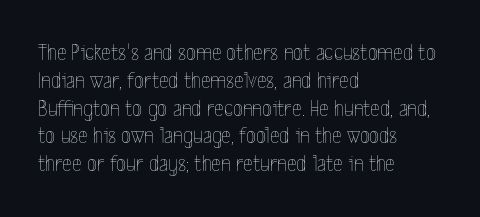
{"italic": "no", "bold": "no", "underline": "no", "align": "left", "line_spacing_ratio": 1.21, "letter_spacing": "normal", "letter_spacing_em": 0.0, "glyph_px": 23}
